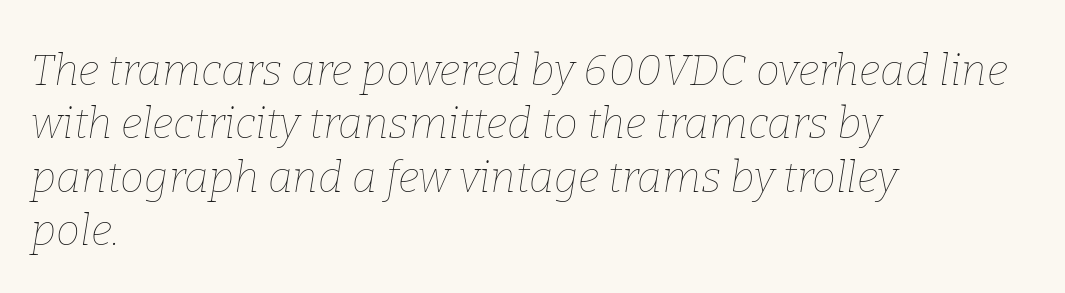
{"italic": "yes", "lean": "right", "slant_degrees": 9, "bold": "no", "weight": "thin", "width": "normal", "stroke_contrast": "low", "x_height": "medium", "monospaced": "no", "underline": "no", "align": "left", "line_spacing_ratio": 1.24, "letter_spacing": "normal", "letter_spacing_em": 0.0, "glyph_px": 43}
